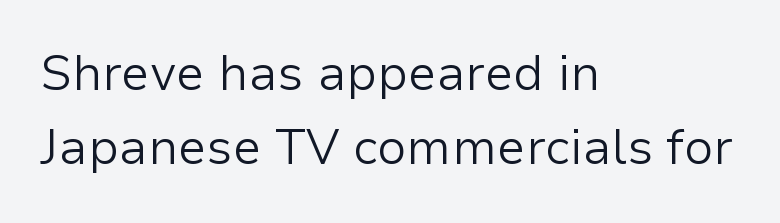
{"serif": "no", "italic": "no", "bold": "no", "weight": "light", "width": "normal", "stroke_contrast": "low", "x_height": "medium", "monospaced": "no", "underline": "no", "align": "left", "line_spacing": "normal", "line_spacing_ratio": 1.52, "letter_spacing": "normal", "letter_spacing_em": 0.0, "glyph_px": 49}
